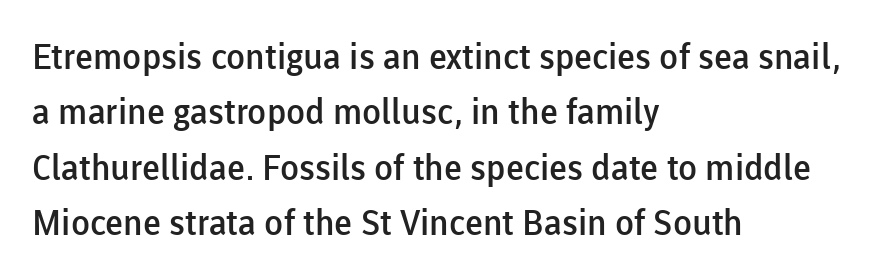
The image shows 35 px semibold sans-serif type, upright; set left-aligned, normal line spacing (1.58x), normal letter spacing, not underlined; low stroke contrast and a medium x-height.
